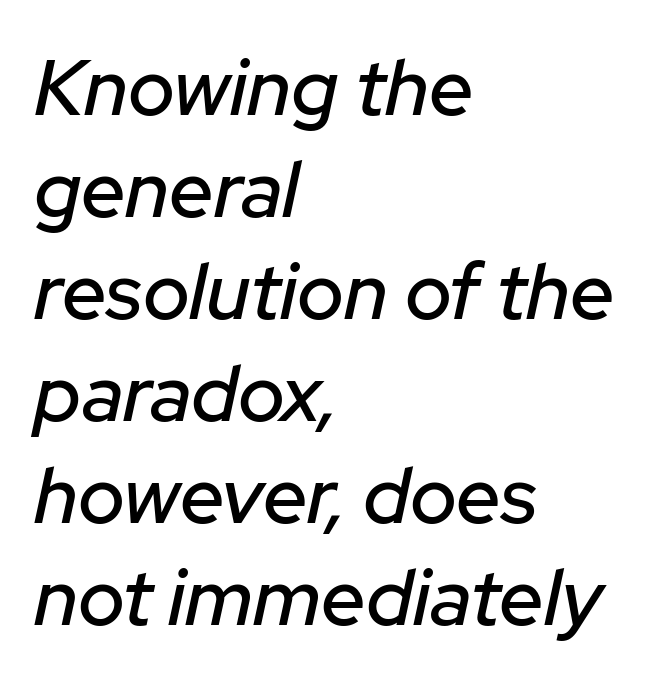
Q: Is the text italic (slanted)? A: Yes, it leans right by about 12 degrees.
Q: Is the text underlined? A: No.
Q: How is the paragraph aligned? A: Left-aligned.
Q: Is the spacing between letters normal or unusually wide? A: Normal.
Q: Is the spacing between lines tight, normal or loose? A: Normal.
Q: Width (condensed, normal, or wide)? A: Normal.
Q: Stroke contrast? A: Low.
Q: x-height? A: Medium.
Q: Monospaced? A: No.
